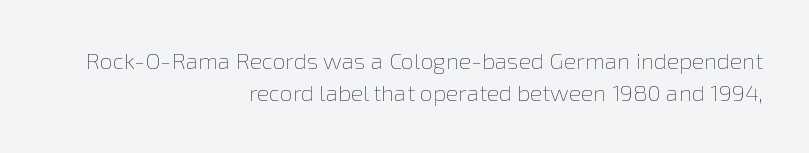
Q: Is the text bold? A: No.
Q: Is the text italic (slanted)? A: No, it is upright.
Q: Is the text underlined? A: No.
Q: How is the paragraph aligned? A: Right-aligned.
Q: Is the spacing between letters normal or unusually wide? A: Normal.
Q: Is the spacing between lines tight, normal or loose? A: Normal.
